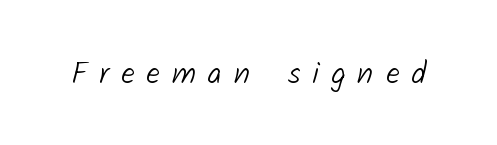
{"serif": "no", "bold": "no", "weight": "light", "width": "normal", "stroke_contrast": "low", "x_height": "medium", "monospaced": "no", "underline": "no", "letter_spacing": "wide", "letter_spacing_em": 0.39, "glyph_px": 31}
